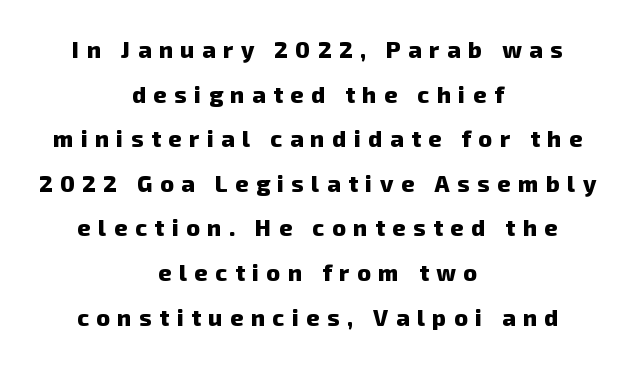
Q: Is the text bold? A: Yes.
Q: Is the text underlined? A: No.
Q: How is the paragraph aligned? A: Centered.
Q: Is the spacing between letters normal or unusually wide? A: Unusually wide.
Q: Is the spacing between lines tight, normal or loose? A: Loose.
